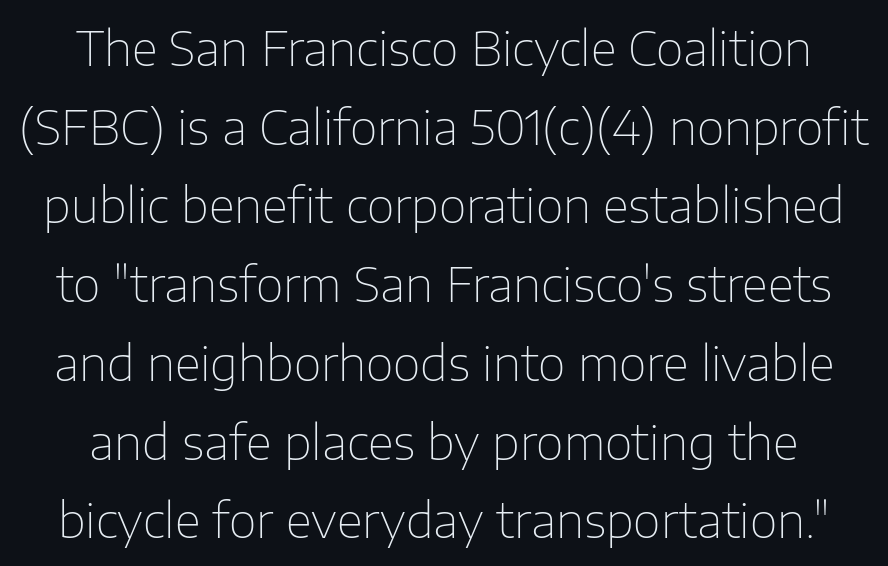
Q: Is the text bold? A: No.
Q: Is the text italic (slanted)? A: No, it is upright.
Q: Is the typeface a serif or a sans-serif typeface? A: Sans-serif.
Q: Is the text underlined? A: No.
Q: Is the spacing between letters normal or unusually wide? A: Normal.
Q: Is the spacing between lines tight, normal or loose? A: Normal.
Q: Width (condensed, normal, or wide)? A: Normal.
Q: Stroke contrast? A: Low.
Q: x-height? A: Medium.
Q: Monospaced? A: No.
